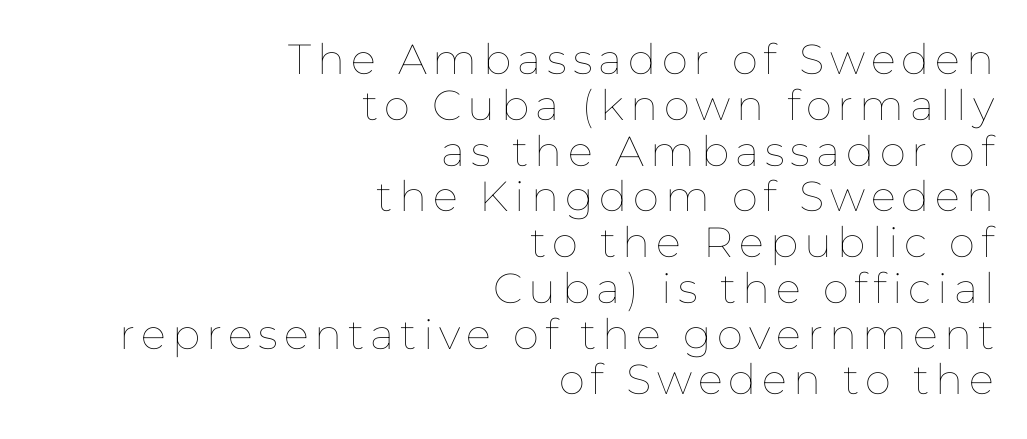
{"italic": "no", "bold": "no", "weight": "thin", "width": "normal", "stroke_contrast": "low", "x_height": "medium", "monospaced": "no", "underline": "no", "align": "right", "line_spacing": "tight", "line_spacing_ratio": 1.09, "glyph_px": 42}
